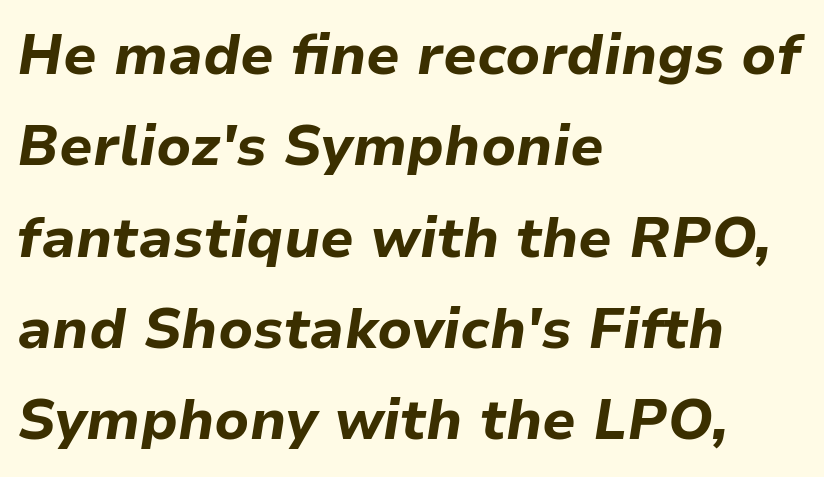
{"italic": "yes", "lean": "right", "slant_degrees": 9, "bold": "yes", "weight": "bold", "width": "normal", "stroke_contrast": "low", "x_height": "medium", "monospaced": "no", "underline": "no", "align": "left", "line_spacing": "normal", "line_spacing_ratio": 1.63, "letter_spacing": "normal", "letter_spacing_em": 0.0, "glyph_px": 56}
